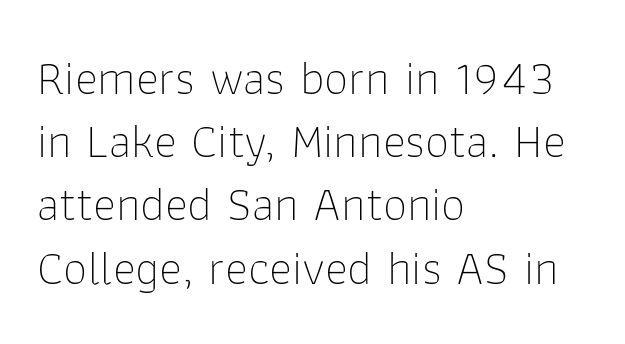
The image shows 49 px thin sans-serif type, upright; set left-aligned, normal line spacing (1.29x), normal letter spacing, not underlined; low stroke contrast and a medium x-height.
